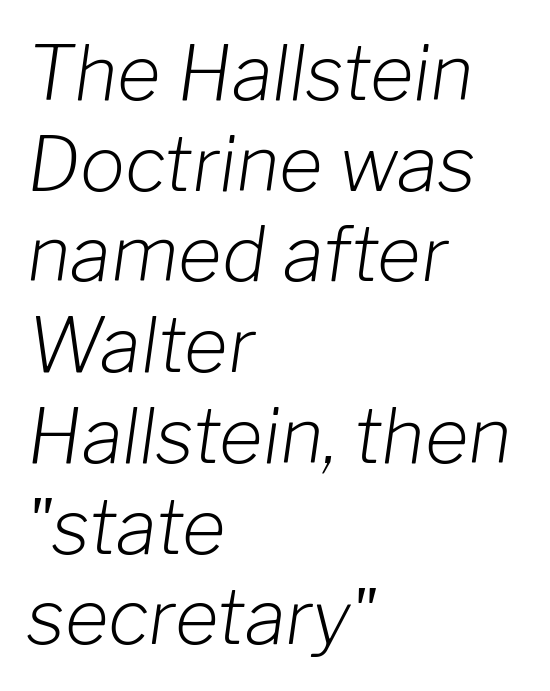
The setting favours the left margin, as ordinary paragraphs usually do. The face used here is proportionally spaced, like ordinary book or web type. The face looks like a standard text weight, possibly lighter. The specimen reads as italic at a glance.
